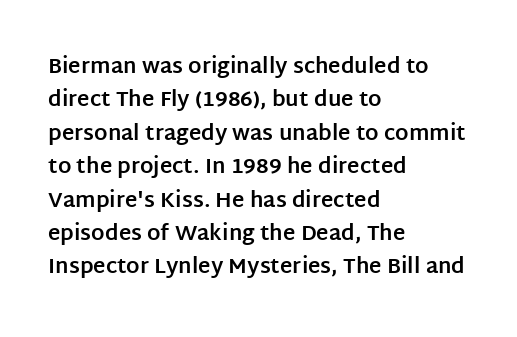
The image shows 21 px bold type, upright; set left-aligned, normal line spacing (1.59x), normal letter spacing, not underlined.
